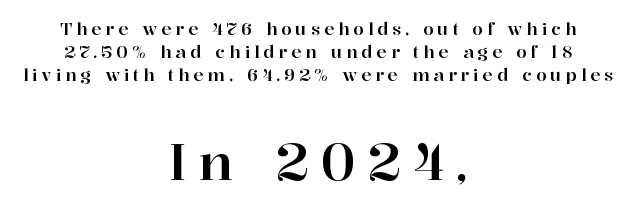
No word sits above an underline. The face used here is proportionally spaced, like ordinary book or web type. A typesetter would label this face a serif. No italicization has been applied; the sample stays upright. If you squint, the bottom block still reads clearly — it's the larger of the two. The tracking reads as deliberately expanded to a designer's eye.
